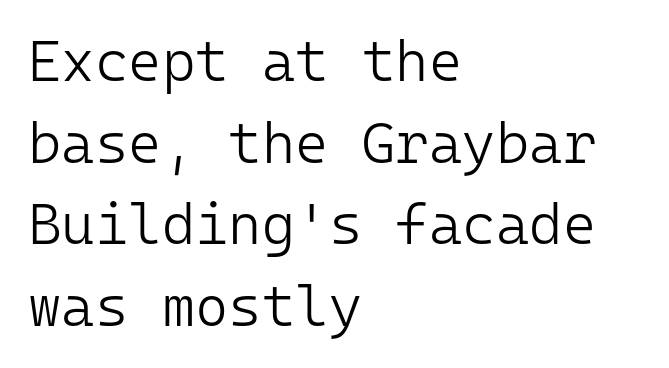
{"serif": "no", "italic": "no", "bold": "no", "weight": "light", "width": "normal", "stroke_contrast": "low", "x_height": "medium", "monospaced": "yes", "underline": "no", "align": "left", "line_spacing": "normal", "line_spacing_ratio": 1.43, "letter_spacing": "normal", "letter_spacing_em": 0.0, "glyph_px": 57}
